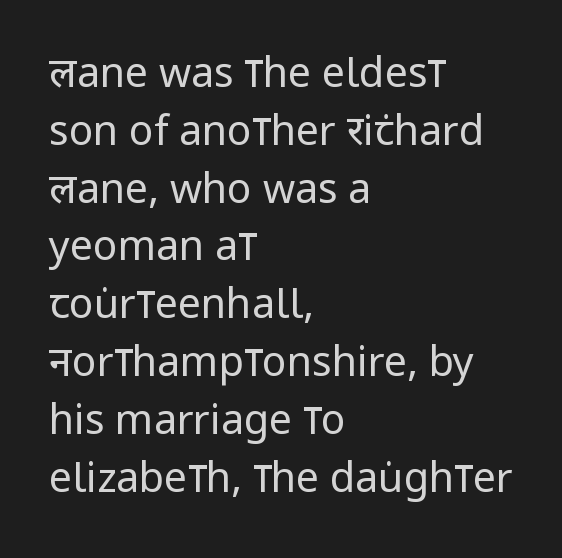
In terms of posture, this sample is upright. The strip under each line holds only bare page. Caption: multi-line text, flush left, ragged right. These lines sit exactly where default settings would place them.
